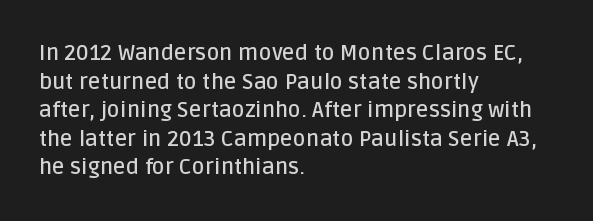
The image shows 22 px text type, upright; set left-aligned, normal line spacing (1.3x), normal letter spacing, not underlined.
